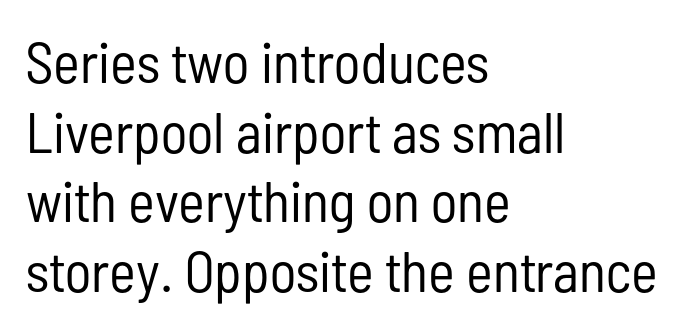
The image shows 57 px regular-weight, condensed sans-serif type, upright; set left-aligned, line spacing 1.22x, normal letter spacing, not underlined; low stroke contrast and a medium x-height.
